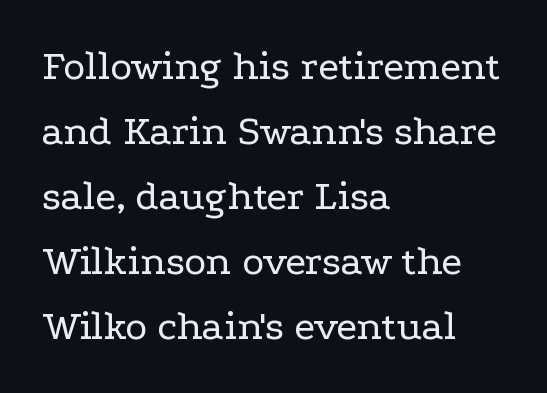
{"serif": "yes", "italic": "no", "bold": "no", "weight": "regular", "width": "wide", "stroke_contrast": "low", "x_height": "medium", "monospaced": "no", "underline": "no", "align": "left", "line_spacing": "normal", "line_spacing_ratio": 1.55, "letter_spacing": "normal", "letter_spacing_em": 0.0, "glyph_px": 42}
